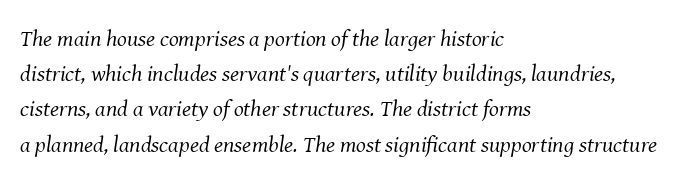
The face looks like a standard text weight, possibly lighter. It's the slanting kind of type. Where is the straight margin? On the left. Plain, unruled lines of type. Horizontal bands of white between lines are of average thickness. Compared with typical body copy, the letter spacing here is the same.
